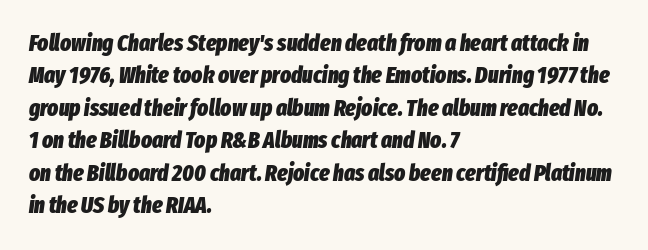
Q: Is the text bold? A: Yes.
Q: Is the text italic (slanted)? A: Yes, it leans right by about 8 degrees.
Q: Is the text underlined? A: No.
Q: How is the paragraph aligned? A: Left-aligned.
Q: Is the spacing between letters normal or unusually wide? A: Normal.
Q: Is the spacing between lines tight, normal or loose? A: Normal.
